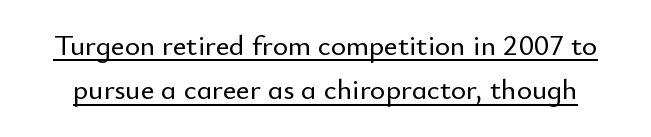
The image shows 29 px sans-serif type, upright; set normal line spacing (1.53x), normal letter spacing, underlined; low stroke contrast and a small x-height.
